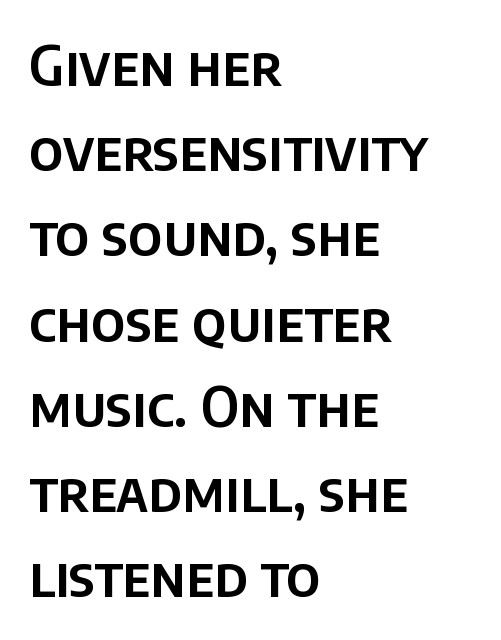
The image shows 55 px sans-serif type, upright; set left-aligned, normal line spacing (1.55x), normal letter spacing, not underlined; low stroke contrast and a large x-height.
